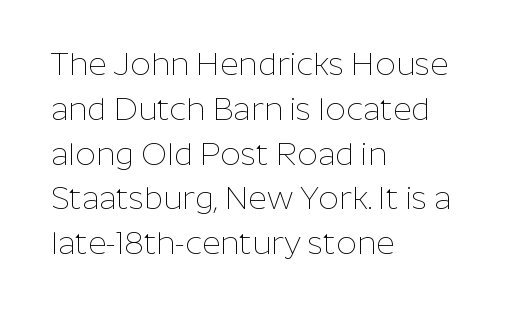
Where is the straight margin? On the left. Rendered with straight, roman letterforms. Caption: face not bold, strokes unweighted. Descenders hang freely into open space. Nope, no serifs anywhere on these letters.
